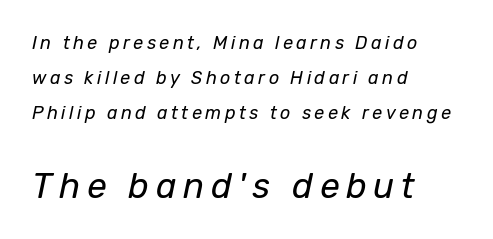
{"italic": "yes", "lean": "right", "slant_degrees": 12, "bold": "no", "weight": "regular", "width": "normal", "stroke_contrast": "low", "x_height": "medium", "monospaced": "no", "underline": "no", "align": "left", "line_spacing": "loose", "line_spacing_ratio": 1.94, "larger_block": "second", "size_ratio": 1.94, "glyph_px": 35}
